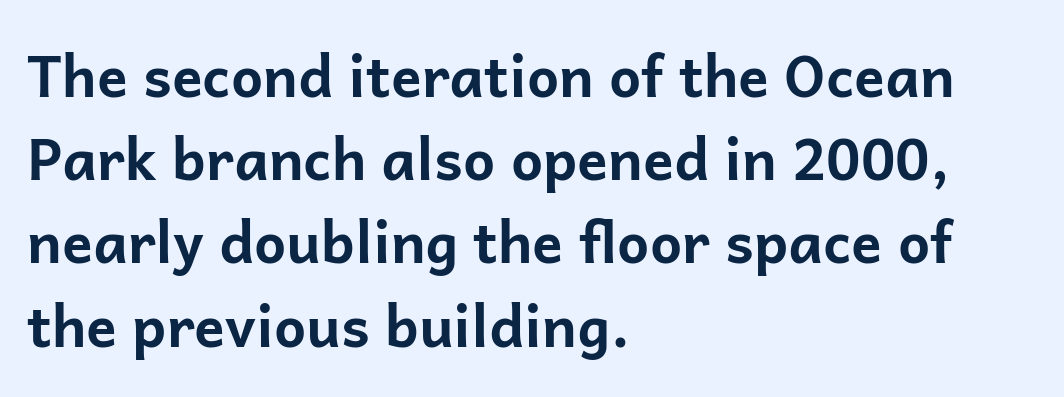
Q: Is the text bold? A: Yes.
Q: Is the text italic (slanted)? A: No, it is upright.
Q: Is the typeface a serif or a sans-serif typeface? A: Sans-serif.
Q: Is the text underlined? A: No.
Q: How is the paragraph aligned? A: Left-aligned.
Q: Is the spacing between letters normal or unusually wide? A: Normal.
Q: Is the spacing between lines tight, normal or loose? A: Normal.
Q: Width (condensed, normal, or wide)? A: Normal.
Q: Stroke contrast? A: Low.
Q: x-height? A: Medium.
Q: Monospaced? A: No.
